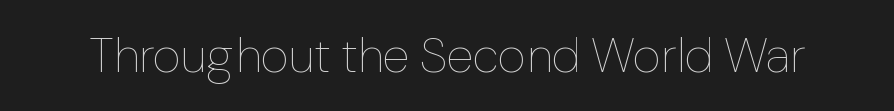
Note the varied advance widths — an 'i' is clearly narrower than an 'm'. The space directly below the letters is spotless. The face looks like a standard text weight, possibly lighter. A typesetter would mark this as roman, not italic.
